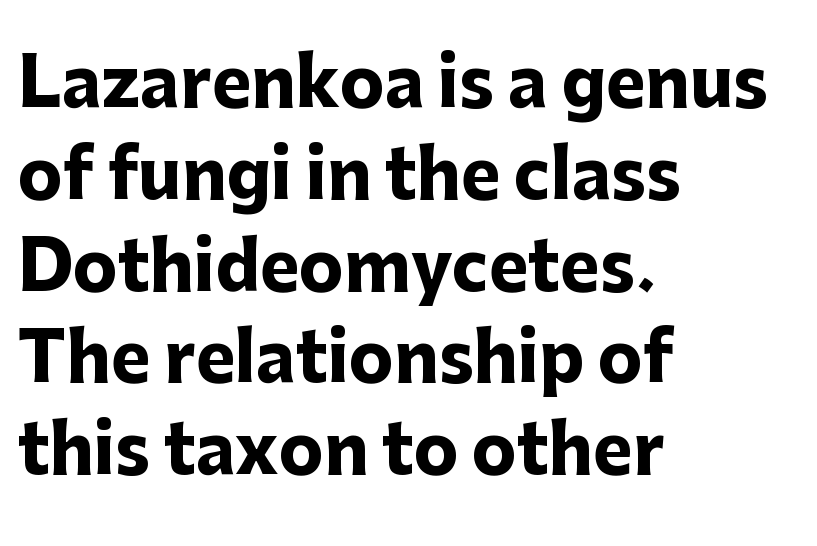
The passage shown is typeset with a sans-serif family. Spacing verdict: proportional, widths tailored to each character. Weight check: bold — yes, fully. Nope, not italic — everything's standing straight.
